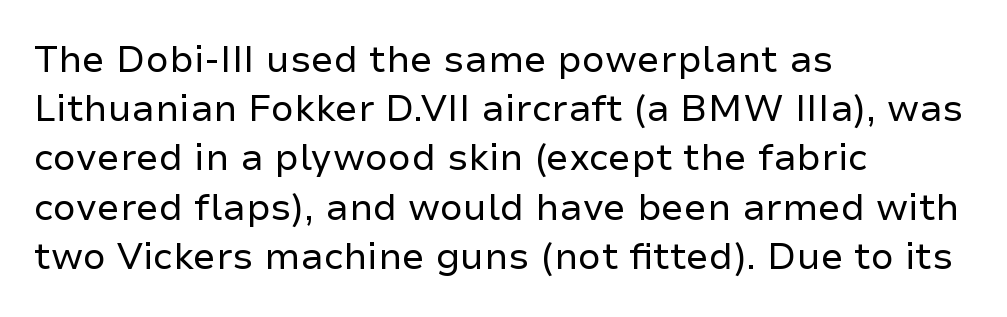
{"serif": "no", "italic": "no", "bold": "no", "weight": "regular", "width": "normal", "stroke_contrast": "low", "x_height": "medium", "monospaced": "no", "underline": "no", "align": "left", "line_spacing": "normal", "line_spacing_ratio": 1.33, "letter_spacing": "normal", "letter_spacing_em": 0.0, "glyph_px": 37}
